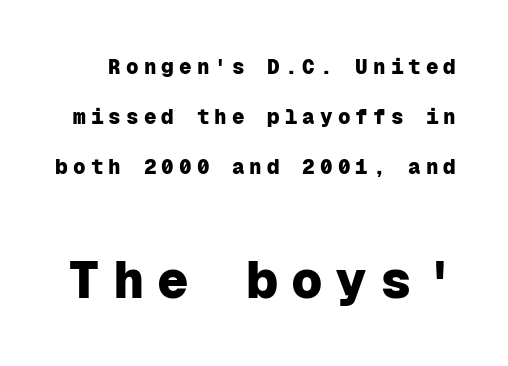
The image shows 53 px heavy sans-serif type, upright, monospaced; set loose line spacing (2.37x), unusually wide letter spacing (+0.24 em), not underlined; the second (bottom) block is 2.52x larger; low stroke contrast and a medium x-height.
